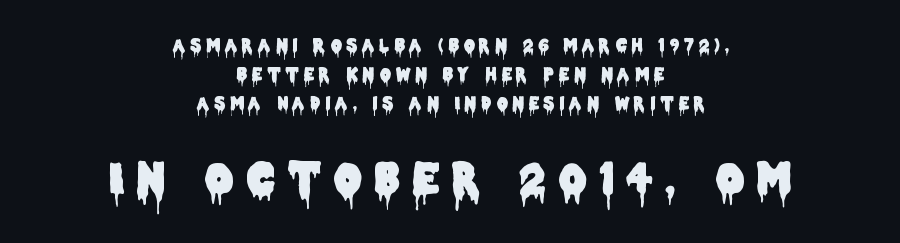
{"serif": "no", "italic": "no", "width": "condensed", "stroke_contrast": "low", "x_height": "large", "monospaced": "no", "underline": "no", "align": "center", "line_spacing_ratio": 1.72, "letter_spacing": "wide", "letter_spacing_em": 0.3, "larger_block": "second", "size_ratio": 2.53, "glyph_px": 43}
